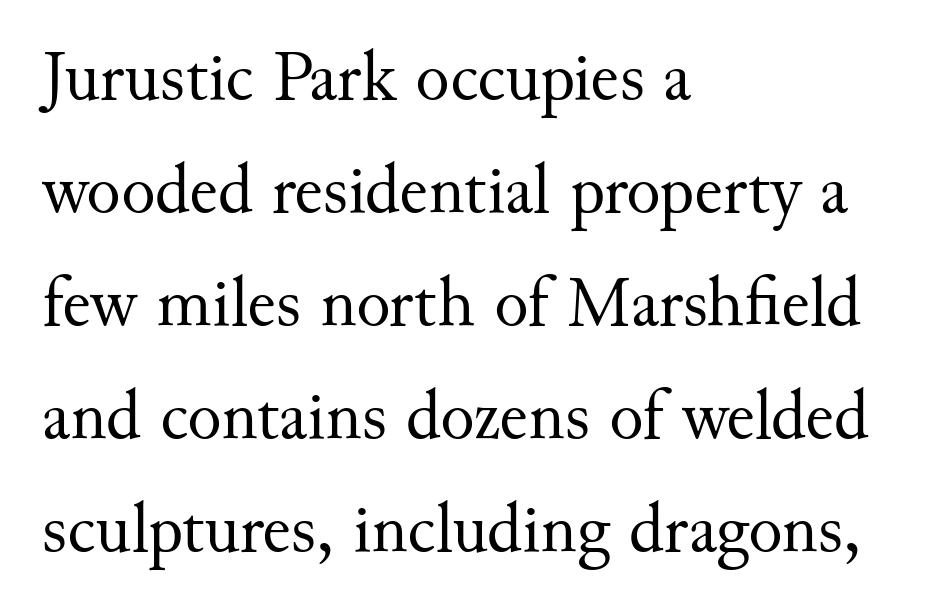
Compared with typical paragraphs, the rows here are spaced about the same. A roman cut, with each character standing at attention. The passage is arranged the way most books set body copy — flush left. Varying glyph widths throughout — classic text-font behaviour. Stroke terminals: seriffed.
